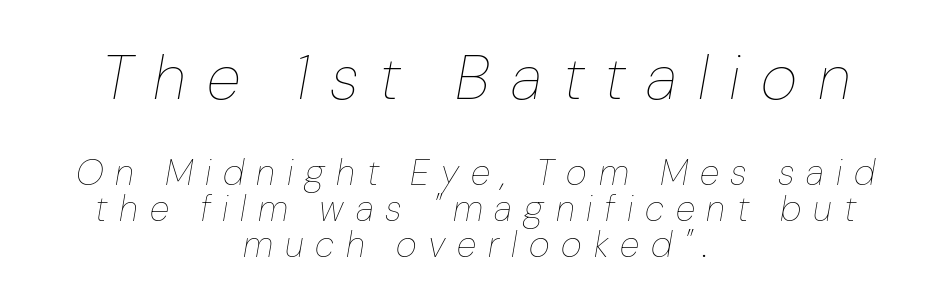
Looks like regular typesetting: each glyph gets only the width it needs. The space directly below the letters is spotless. Centered paragraph, ragged on both sides. Very little white space separates one row of letters from the next. Would a proofreader flag this as italicized? Yes. Stem width sits at or under what a default text font uses.
